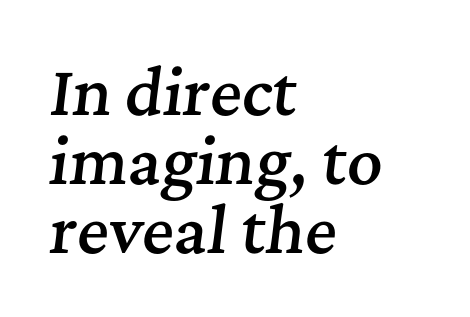
Q: Is the text bold? A: Semi-bold.
Q: Is the text italic (slanted)? A: Yes, it leans right by about 7 degrees.
Q: Is the typeface a serif or a sans-serif typeface? A: Serif.
Q: Is the text underlined? A: No.
Q: How is the paragraph aligned? A: Left-aligned.
Q: Is the spacing between letters normal or unusually wide? A: Normal.
Q: Is the spacing between lines tight, normal or loose? A: Tight.
Q: Width (condensed, normal, or wide)? A: Normal.
Q: Stroke contrast? A: Medium.
Q: x-height? A: Medium.
Q: Monospaced? A: No.
